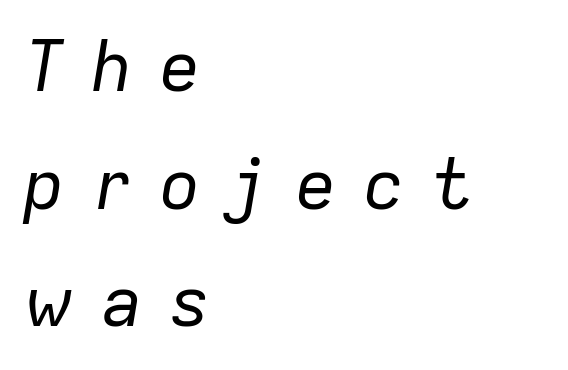
{"italic": "yes", "lean": "right", "slant_degrees": 9, "bold": "no", "weight": "regular", "width": "normal", "stroke_contrast": "low", "x_height": "medium", "monospaced": "no", "underline": "no", "align": "left", "line_spacing": "normal", "line_spacing_ratio": 1.68, "letter_spacing": "wide", "letter_spacing_em": 0.37, "glyph_px": 70}
